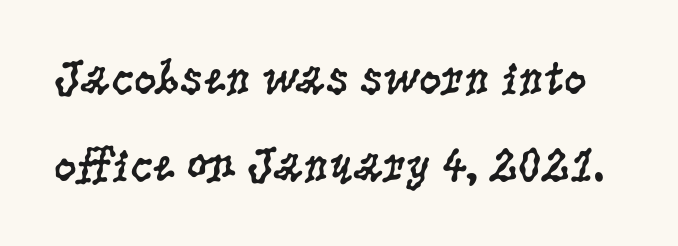
{"serif": "yes", "bold": "no", "weight": "regular", "width": "condensed", "stroke_contrast": "low", "x_height": "large", "monospaced": "no", "underline": "no", "line_spacing_ratio": 1.75, "letter_spacing": "normal", "letter_spacing_em": 0.0, "glyph_px": 50}
